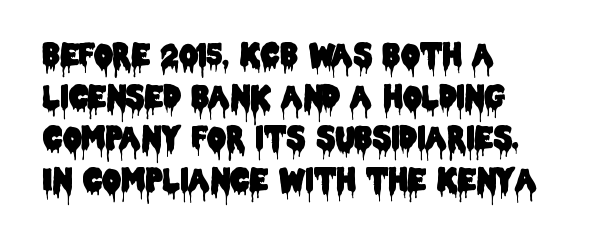
{"serif": "no", "italic": "no", "width": "condensed", "stroke_contrast": "low", "x_height": "large", "monospaced": "no", "underline": "no", "align": "left", "line_spacing": "normal", "line_spacing_ratio": 1.39, "letter_spacing": "normal", "letter_spacing_em": 0.0, "glyph_px": 30}
